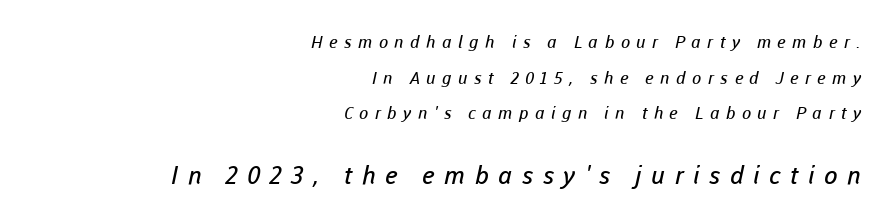
The image shows 25 px text type; set right-aligned, loose line spacing (2.09x), unusually wide letter spacing (+0.38 em), not underlined; the second (bottom) block is 1.47x larger.
